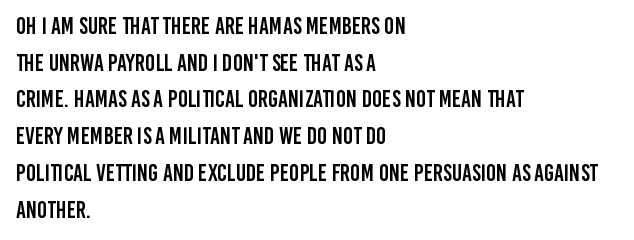
Unlike italic type, these characters show no tilt at all. Glyph-to-glyph distance matches everyday printed text. The line-height multiplier appears to be the usual default. The rag falls on the right side of this text block.
